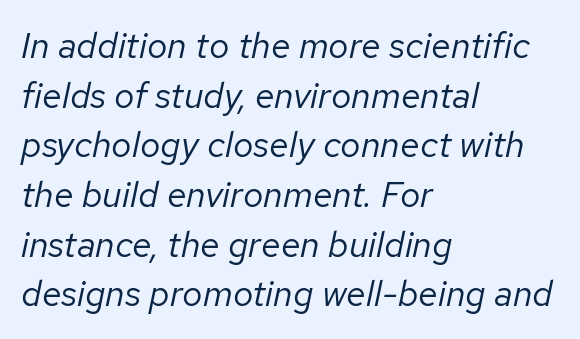
The image shows 36 px regular-weight type, italic (leaning right); set left-aligned, normal line spacing (1.38x), normal letter spacing, not underlined; low stroke contrast and a medium x-height.
